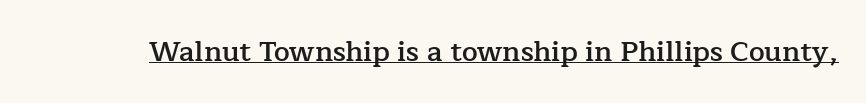
Students, this is semibold: more ink than regular, less than bold. The lettering is marked with a stroke running underneath it. Nobody touched the tracking dial on this one. When letters stand straight like this, we call the style roman or upright. Spacing verdict: proportional, widths tailored to each character.
